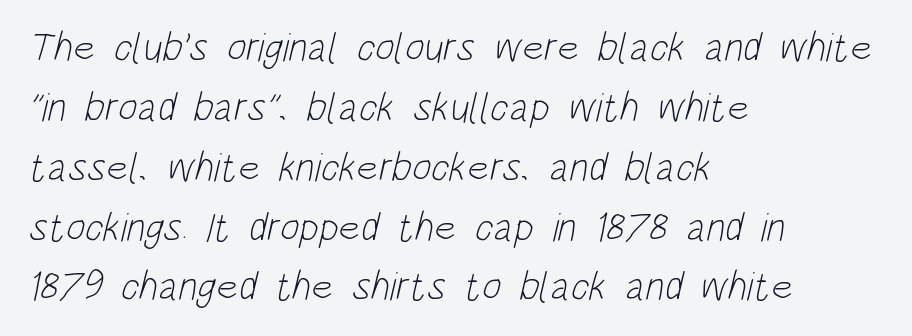
Leading matches the norm, producing a regular column. Think standard paragraph weight, or any step lighter than that. The rag falls on the right side of this text block. Do the characters align in a grid? No, the font is proportional.
